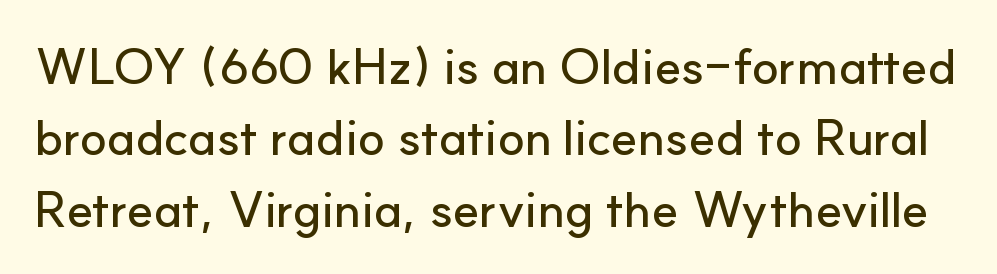
The image shows 50 px sans-serif type, upright; set normal line spacing (1.43x), normal letter spacing, not underlined; low stroke contrast and a small x-height.
